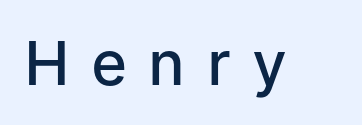
The image shows 61 px semibold sans-serif type, upright; set unusually wide letter spacing (+0.38 em), not underlined; low stroke contrast and a medium x-height.
